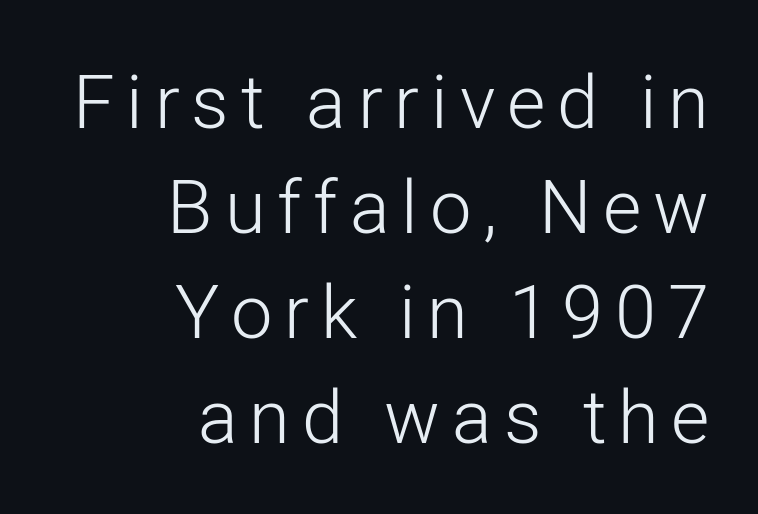
Q: Is the text bold? A: No.
Q: Is the text italic (slanted)? A: No, it is upright.
Q: Is the typeface a serif or a sans-serif typeface? A: Sans-serif.
Q: Is the text underlined? A: No.
Q: How is the paragraph aligned? A: Right-aligned.
Q: Is the spacing between lines tight, normal or loose? A: Normal.
Q: Width (condensed, normal, or wide)? A: Normal.
Q: Stroke contrast? A: Low.
Q: x-height? A: Medium.
Q: Monospaced? A: No.
